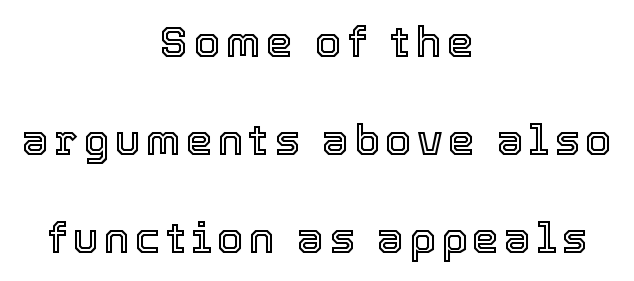
Notice the wide empty band between every row — that's loose leading. Type without underlining. It's the straight-up-and-down kind of type. Looks like regular typesetting: each glyph gets only the width it needs.
